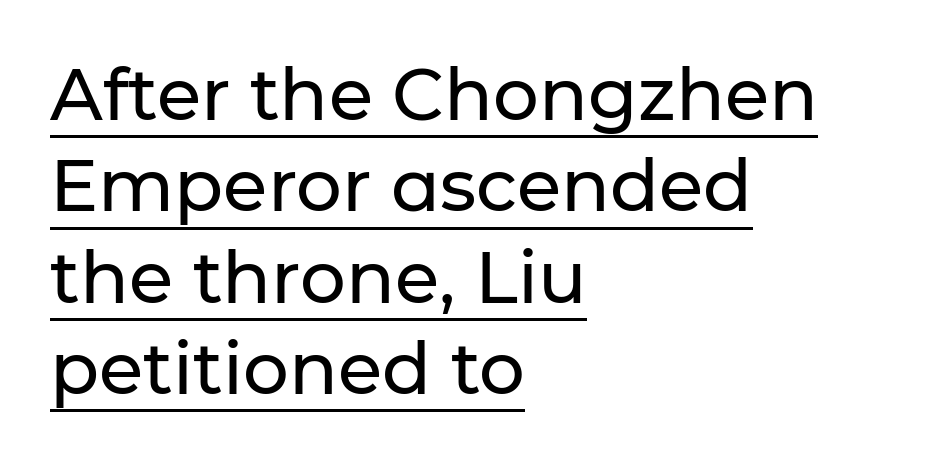
The image shows 72 px sans-serif type, upright; set left-aligned, normal line spacing (1.27x), normal letter spacing, underlined; low stroke contrast and a medium x-height.
